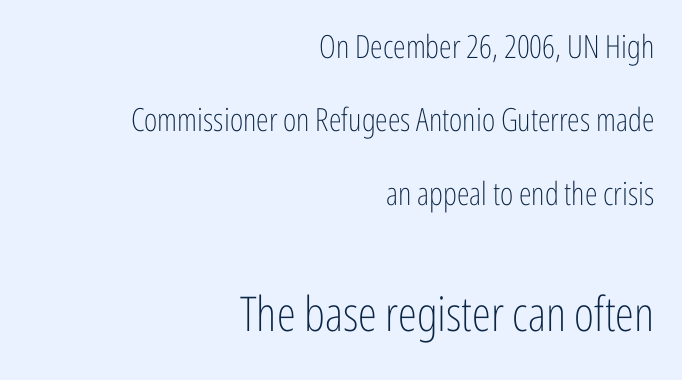
{"serif": "no", "italic": "no", "bold": "no", "weight": "light", "width": "condensed", "stroke_contrast": "low", "x_height": "medium", "monospaced": "no", "underline": "no", "align": "right", "line_spacing": "loose", "line_spacing_ratio": 2.29, "letter_spacing": "normal", "letter_spacing_em": 0.0, "larger_block": "second", "size_ratio": 1.5, "glyph_px": 48}
